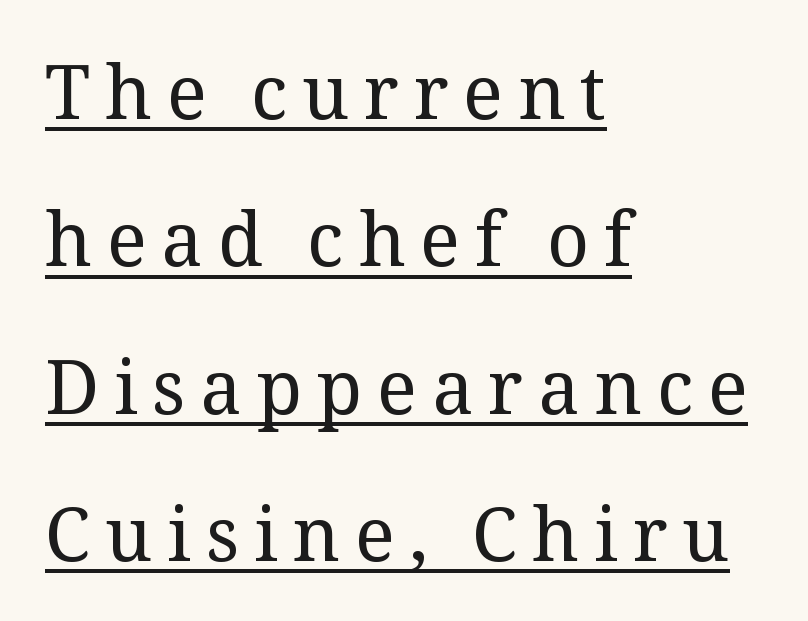
{"serif": "yes", "italic": "no", "bold": "no", "weight": "regular", "width": "normal", "stroke_contrast": "medium", "x_height": "medium", "monospaced": "no", "underline": "yes", "align": "left", "line_spacing": "loose", "line_spacing_ratio": 1.99, "letter_spacing": "wide", "letter_spacing_em": 0.2, "glyph_px": 74}
